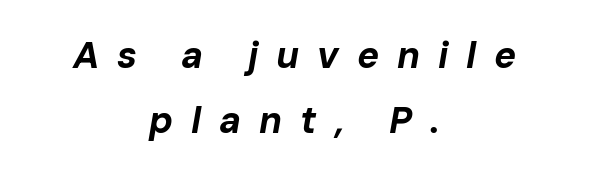
{"italic": "yes", "lean": "right", "slant_degrees": 10, "bold": "yes", "weight": "bold", "width": "normal", "stroke_contrast": "low", "x_height": "medium", "monospaced": "no", "underline": "no", "align": "center", "line_spacing_ratio": 1.77, "letter_spacing": "wide", "letter_spacing_em": 0.48, "glyph_px": 37}
